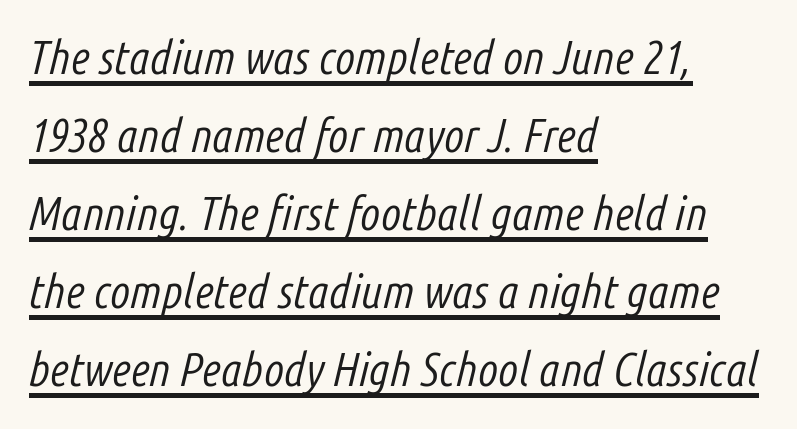
{"italic": "yes", "lean": "right", "slant_degrees": 14, "bold": "no", "weight": "light", "width": "condensed", "stroke_contrast": "low", "x_height": "medium", "monospaced": "no", "underline": "yes", "align": "left", "line_spacing": "normal", "line_spacing_ratio": 1.66, "letter_spacing": "normal", "letter_spacing_em": 0.0, "glyph_px": 47}
